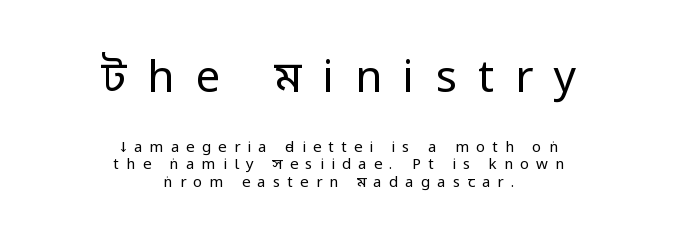
Descenders are the only things crossing below the line. The line texture is sparse and dotted thanks to wide tracking. Observe the absence of serifs on each vertical stroke in this sample. The letters look calm and open, with moderate or lighter stems.
